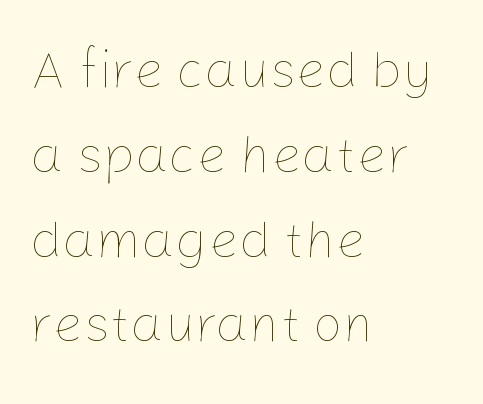
{"italic": "no", "bold": "no", "weight": "thin", "width": "normal", "stroke_contrast": "low", "x_height": "medium", "monospaced": "no", "underline": "no", "align": "left", "line_spacing": "normal", "line_spacing_ratio": 1.6, "letter_spacing": "normal", "letter_spacing_em": 0.0, "glyph_px": 53}
